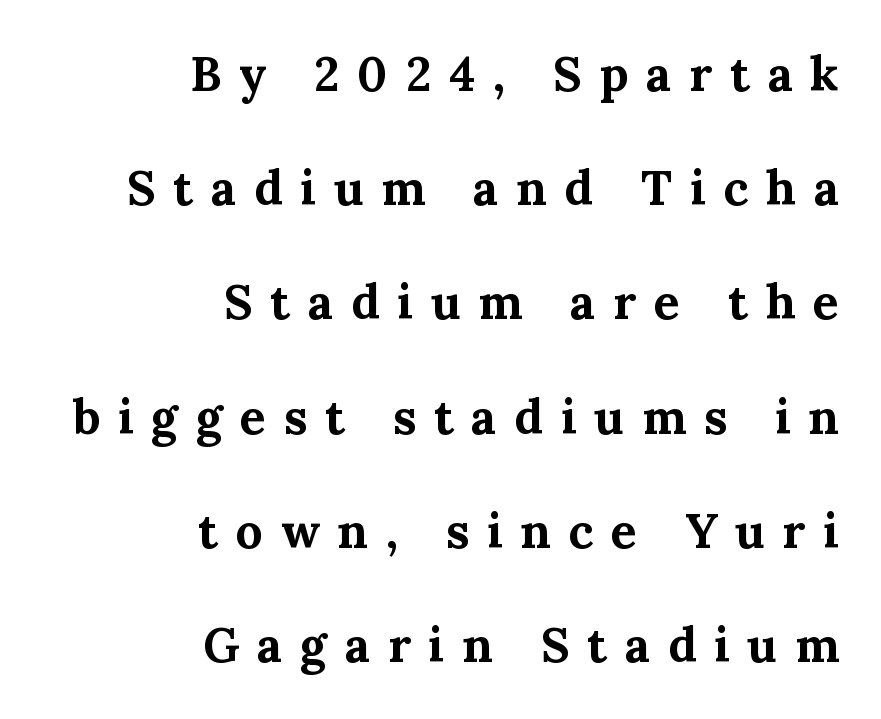
The image shows 48 px bold serif type, upright; set right-aligned, loose line spacing (2.38x), unusually wide letter spacing (+0.37 em), not underlined; medium stroke contrast and a medium x-height.
